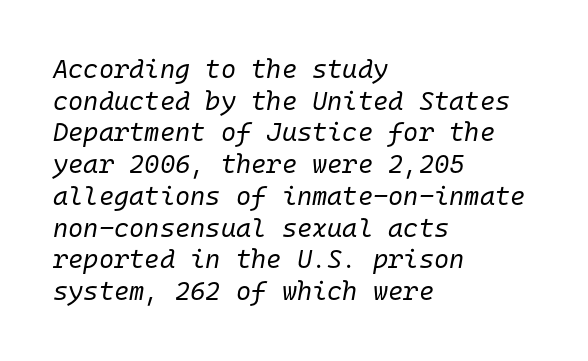
The glyphs look as if they've been sheared to an angle. There is no visible air inserted between adjacent glyphs. Short and long lines alike share a common starting point at left. These glyphs show unthickened strokes, regular width or finer. The words here are not underlined.
